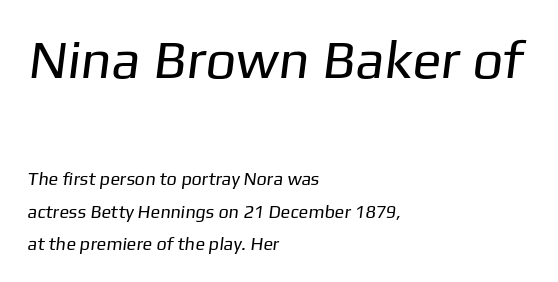
Inter-character spacing is left at the font's built-in metrics. Counters stay open thanks to moderate or lighter strokes. The typesetter chose a ragged-right arrangement here. The font family rendered here belongs to the sans-serif group. The words here are not underlined.
